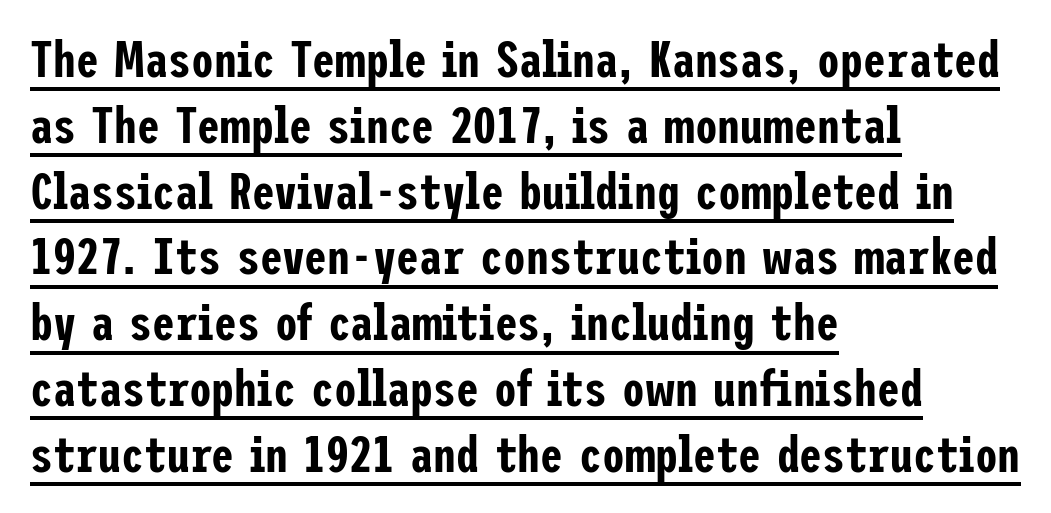
The passage shown is typeset with a sans-serif family. This is underlined copy, the kind a proofreader might mark for attention. This sample is left-justified, so line endings fall wherever the words run out. This is the regular roman posture of the typeface. Honestly, the letter spacing is just normal — you wouldn't notice it. Is there much room between lines? A standard amount, neither cramped nor airy.
